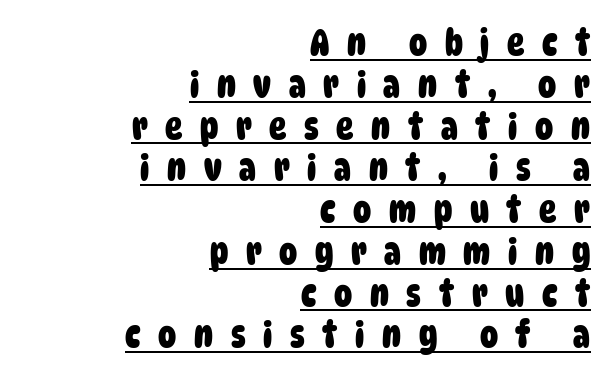
{"serif": "no", "bold": "yes", "weight": "heavy", "width": "condensed", "stroke_contrast": "low", "x_height": "large", "monospaced": "no", "underline": "yes", "align": "right", "line_spacing_ratio": 1.16, "letter_spacing": "wide", "letter_spacing_em": 0.49, "glyph_px": 36}
